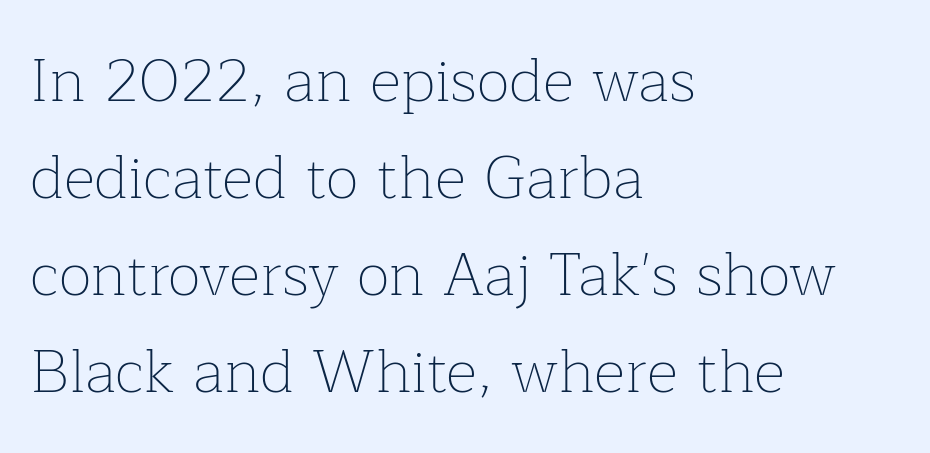
The image shows 61 px thin serif type, upright; set left-aligned, normal line spacing (1.59x), normal letter spacing, not underlined; low stroke contrast and a medium x-height.
